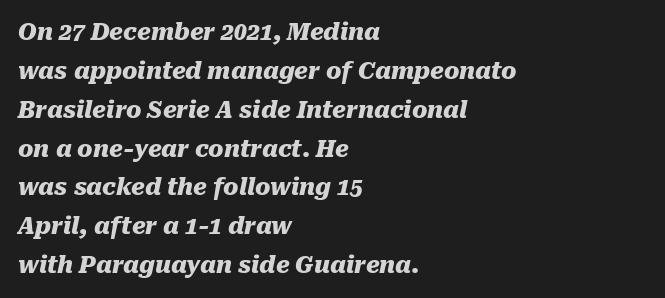
Q: Is the text bold? A: Yes.
Q: Is the text italic (slanted)? A: Yes, it leans right by about 10 degrees.
Q: Is the text underlined? A: No.
Q: How is the paragraph aligned? A: Left-aligned.
Q: Is the spacing between letters normal or unusually wide? A: Normal.
Q: Is the spacing between lines tight, normal or loose? A: Normal.
